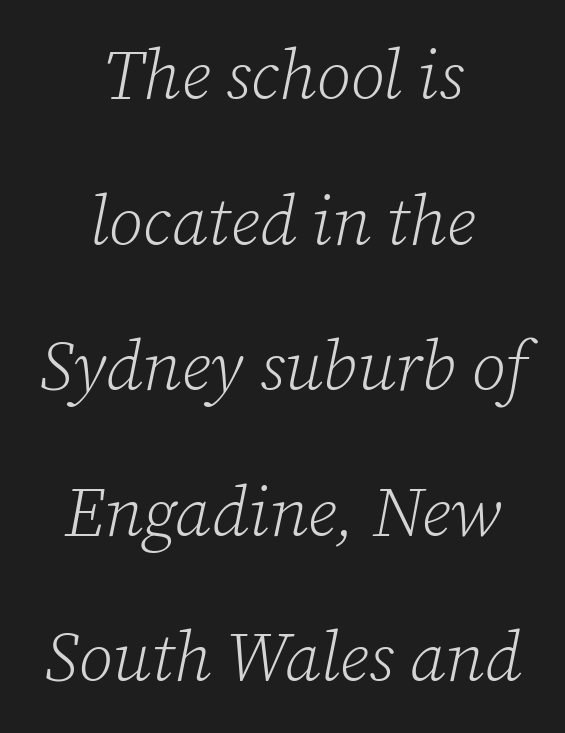
The image shows 69 px light serif type, italic (leaning right); set centered, loose line spacing (2.11x), normal letter spacing, not underlined; low stroke contrast and a medium x-height.
